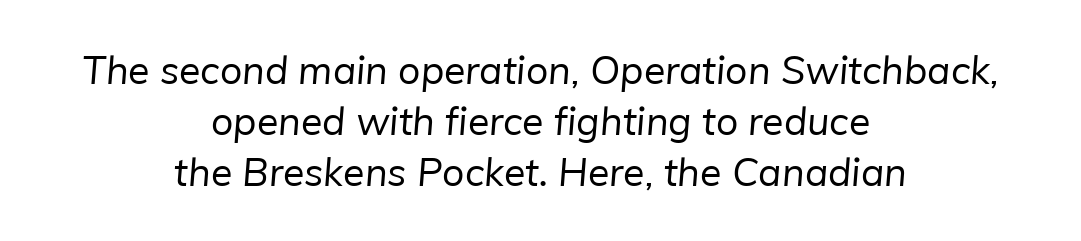
{"serif": "no", "bold": "no", "weight": "regular", "width": "normal", "stroke_contrast": "low", "x_height": "medium", "monospaced": "no", "underline": "no", "align": "center", "line_spacing": "normal", "line_spacing_ratio": 1.31, "letter_spacing": "normal", "letter_spacing_em": 0.0, "glyph_px": 39}
